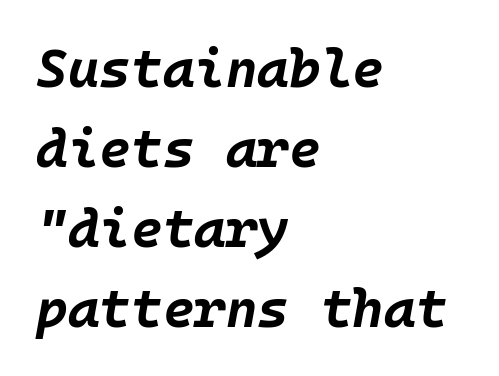
The image shows 54 px bold type, italic (leaning right); set left-aligned, normal line spacing (1.48x), normal letter spacing, not underlined; low stroke contrast and a large x-height.
